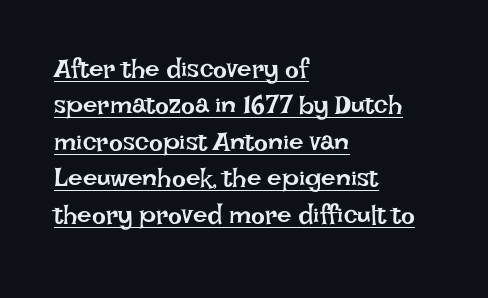
The image shows 26 px text type, upright; set left-aligned, normal line spacing (1.4x), normal letter spacing, underlined.
